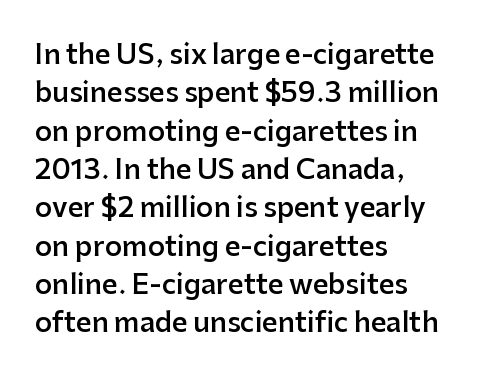
The image shows 27 px text type, upright; set left-aligned, normal line spacing (1.42x), normal letter spacing, not underlined.
